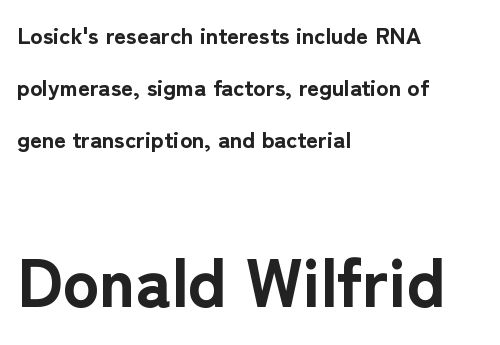
The image shows 68 px bold sans-serif type, upright; set left-aligned, loose line spacing (2.27x), normal letter spacing, not underlined; the second (bottom) block is 2.96x larger; low stroke contrast and a medium x-height.
